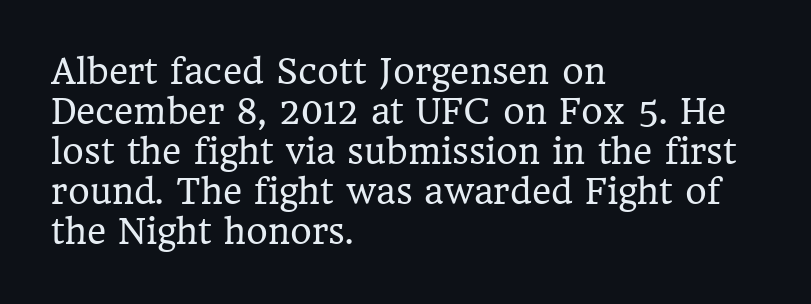
{"serif": "yes", "italic": "no", "bold": "no", "weight": "regular", "width": "normal", "stroke_contrast": "low", "x_height": "medium", "monospaced": "no", "underline": "no", "align": "left", "line_spacing_ratio": 1.21, "letter_spacing": "normal", "letter_spacing_em": 0.0, "glyph_px": 33}
